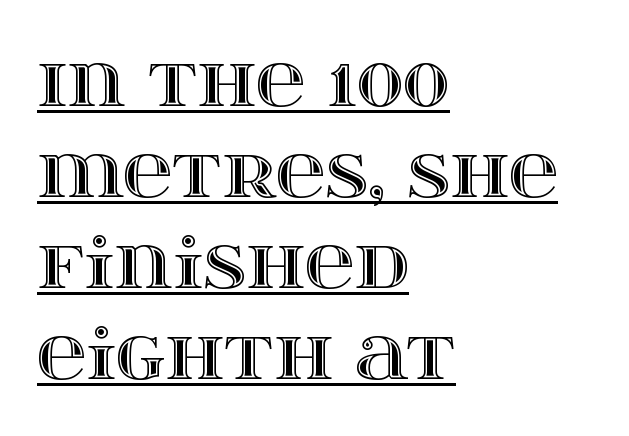
{"italic": "no", "width": "wide", "x_height": "large", "monospaced": "no", "underline": "yes", "align": "left", "line_spacing": "normal", "line_spacing_ratio": 1.32, "letter_spacing": "normal", "letter_spacing_em": 0.0, "glyph_px": 69}
